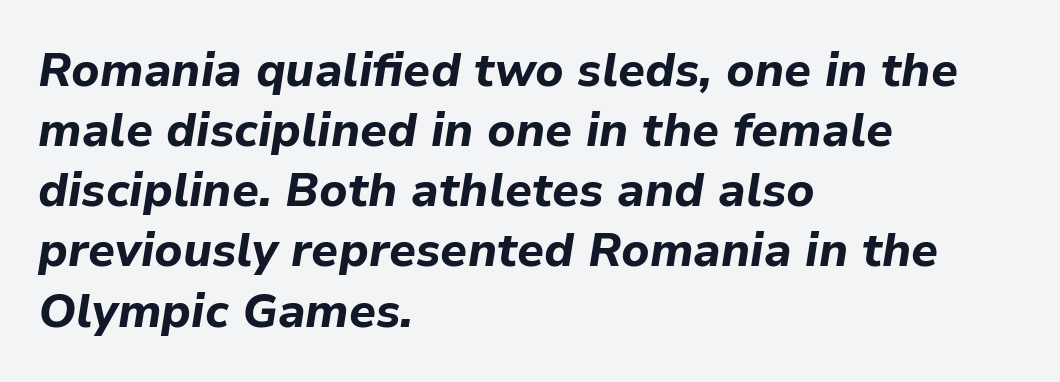
Q: Is the text bold? A: Yes.
Q: Is the text italic (slanted)? A: Yes, it leans right by about 9 degrees.
Q: Is the text underlined? A: No.
Q: How is the paragraph aligned? A: Left-aligned.
Q: Is the spacing between letters normal or unusually wide? A: Normal.
Q: Is the spacing between lines tight, normal or loose? A: Normal.
Q: Width (condensed, normal, or wide)? A: Normal.
Q: Stroke contrast? A: Low.
Q: x-height? A: Medium.
Q: Monospaced? A: No.
